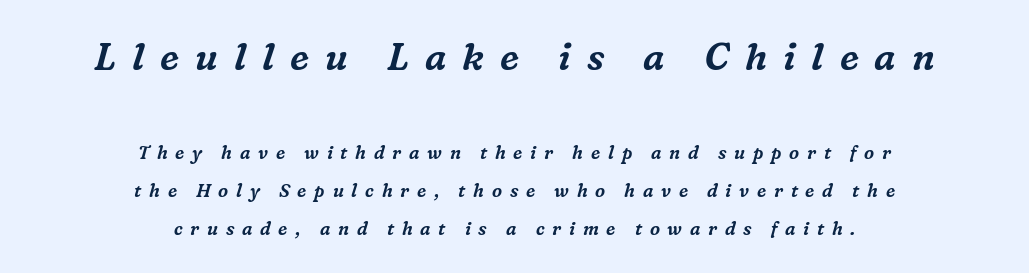
The paragraph shown floats in the horizontal middle. If you squint, the top block still reads clearly — it's the larger of the two. Here the designer chose a conventional face with non-uniform glyph widths. Would a proofreader flag this as italicized? Yes.
